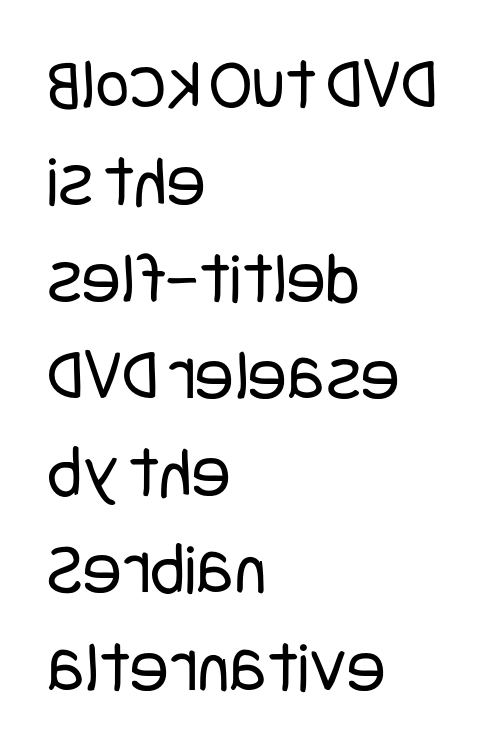
{"serif": "no", "italic": "no", "bold": "no", "weight": "regular", "width": "condensed", "stroke_contrast": "low", "x_height": "large", "underline": "no", "align": "left", "line_spacing": "normal", "line_spacing_ratio": 1.33, "letter_spacing": "normal", "letter_spacing_em": 0.0, "glyph_px": 73}
